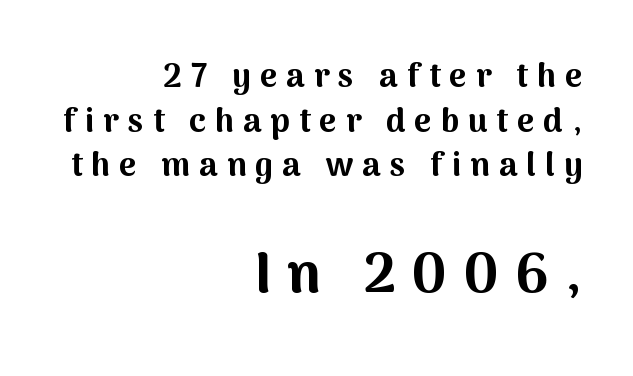
{"serif": "no", "italic": "no", "bold": "yes", "weight": "bold", "width": "normal", "stroke_contrast": "medium", "x_height": "medium", "monospaced": "no", "underline": "no", "align": "right", "line_spacing": "normal", "line_spacing_ratio": 1.35, "letter_spacing": "wide", "letter_spacing_em": 0.27, "larger_block": "second", "size_ratio": 1.73, "glyph_px": 57}
